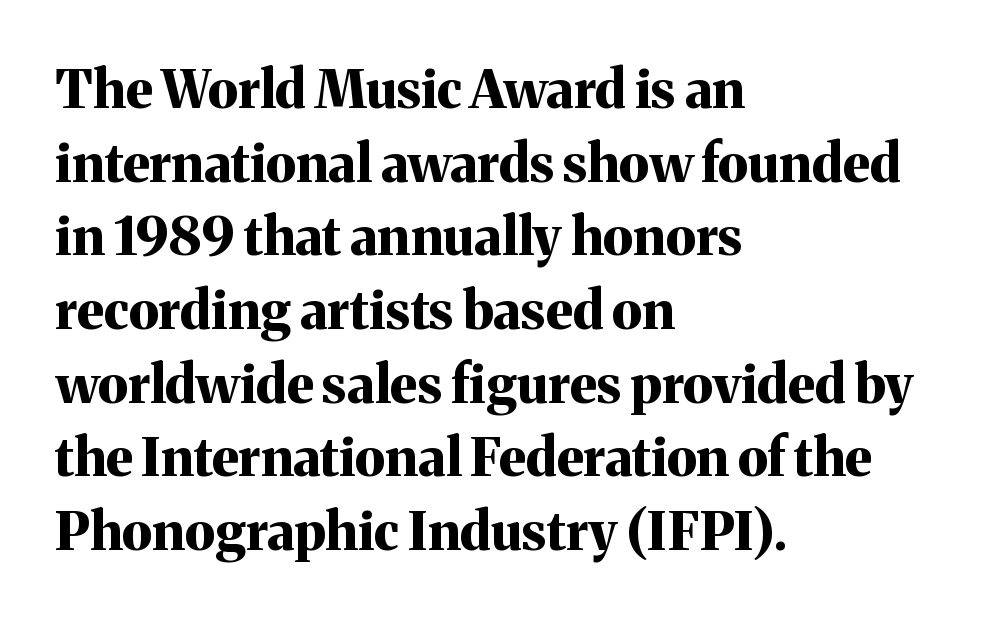
{"serif": "yes", "italic": "no", "bold": "yes", "weight": "bold", "width": "normal", "stroke_contrast": "medium", "x_height": "medium", "monospaced": "no", "underline": "no", "align": "left", "line_spacing": "normal", "line_spacing_ratio": 1.39, "letter_spacing": "normal", "letter_spacing_em": 0.0, "glyph_px": 53}
